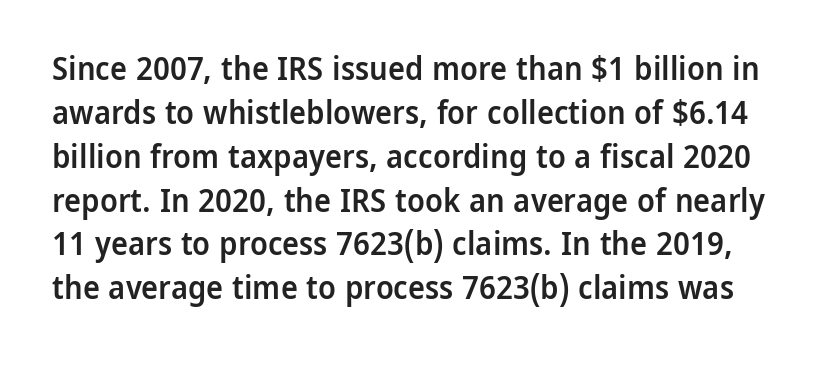
Q: Is the text bold? A: Semi-bold.
Q: Is the text italic (slanted)? A: No, it is upright.
Q: Is the typeface a serif or a sans-serif typeface? A: Sans-serif.
Q: Is the text underlined? A: No.
Q: Is the spacing between letters normal or unusually wide? A: Normal.
Q: Is the spacing between lines tight, normal or loose? A: Normal.
Q: Width (condensed, normal, or wide)? A: Normal.
Q: Stroke contrast? A: Low.
Q: x-height? A: Medium.
Q: Monospaced? A: No.
